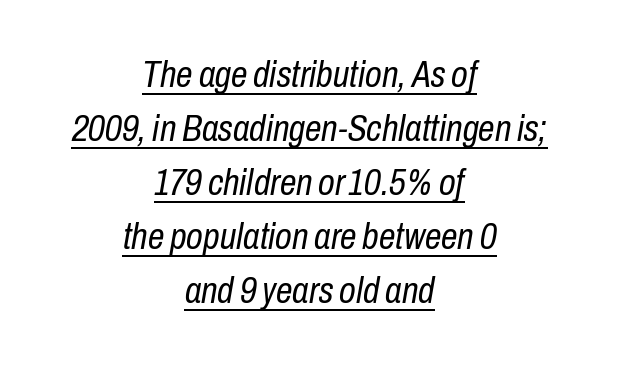
A baseline rule has been typeset under these characters. Is there much room between lines? A standard amount, neither cramped nor airy. Vertical stems look standard width or narrower in stroke. Each word holds together tightly as a unit, with standard inter-letter gaps. Posture: slanted. Character widths vary here, with narrow letters taking less room than wide ones.
